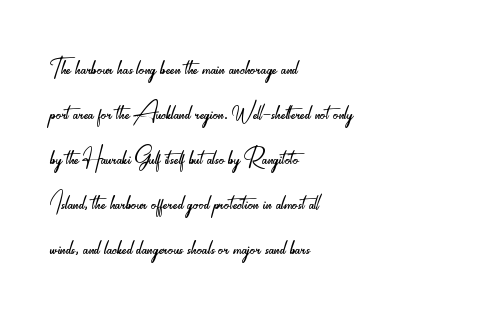
{"serif": "no", "bold": "no", "weight": "light", "width": "condensed", "stroke_contrast": "low", "x_height": "small", "monospaced": "no", "underline": "no", "align": "left", "line_spacing": "normal", "line_spacing_ratio": 1.36, "letter_spacing": "normal", "letter_spacing_em": 0.0, "glyph_px": 33}
